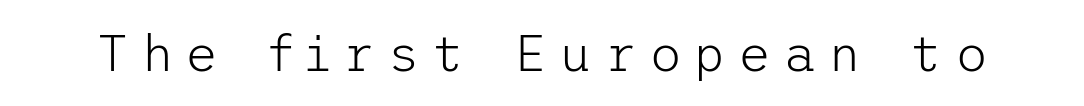
{"serif": "no", "italic": "no", "bold": "no", "weight": "light", "width": "normal", "stroke_contrast": "low", "x_height": "medium", "underline": "no", "letter_spacing": "wide", "letter_spacing_em": 0.23, "glyph_px": 51}
